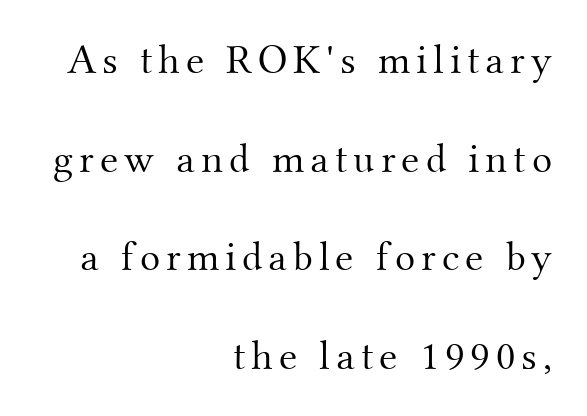
The image shows 42 px light serif type, upright; set right-aligned, loose line spacing (2.35x), not underlined; medium stroke contrast and a small x-height.
